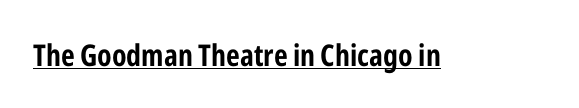
The image shows 30 px bold, condensed sans-serif type, upright; set normal letter spacing, underlined; low stroke contrast and a medium x-height.
